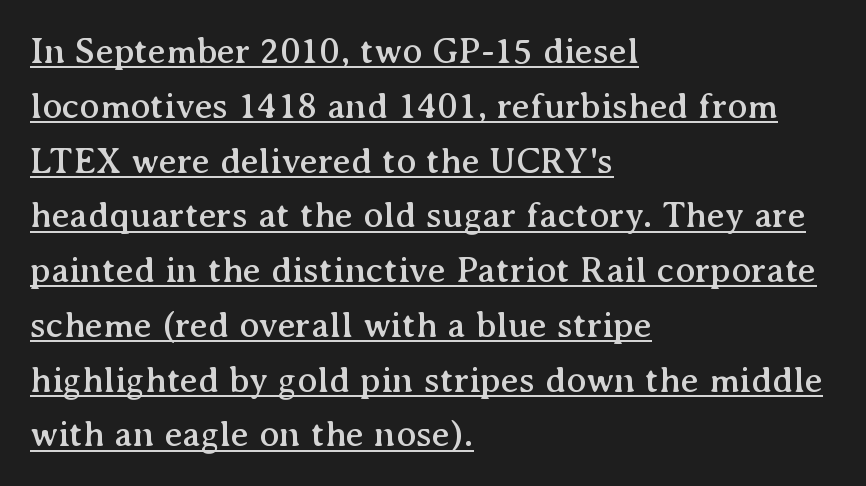
{"serif": "yes", "italic": "no", "width": "normal", "stroke_contrast": "medium", "x_height": "medium", "monospaced": "no", "underline": "yes", "align": "left", "line_spacing": "normal", "line_spacing_ratio": 1.48, "letter_spacing": "normal", "letter_spacing_em": 0.0, "glyph_px": 37}
